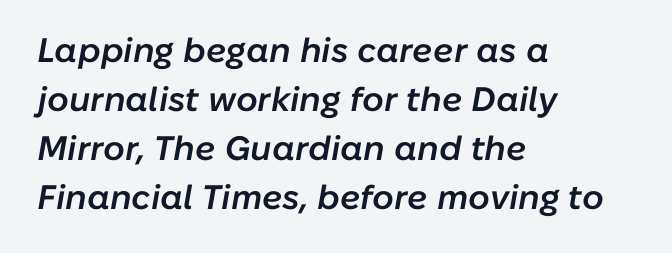
Q: Is the text bold? A: Semi-bold.
Q: Is the text italic (slanted)? A: Yes, it leans right by about 10 degrees.
Q: Is the text underlined? A: No.
Q: How is the paragraph aligned? A: Left-aligned.
Q: Is the spacing between letters normal or unusually wide? A: Normal.
Q: Is the spacing between lines tight, normal or loose? A: Normal.
Q: Width (condensed, normal, or wide)? A: Normal.
Q: Stroke contrast? A: Low.
Q: x-height? A: Medium.
Q: Monospaced? A: No.
